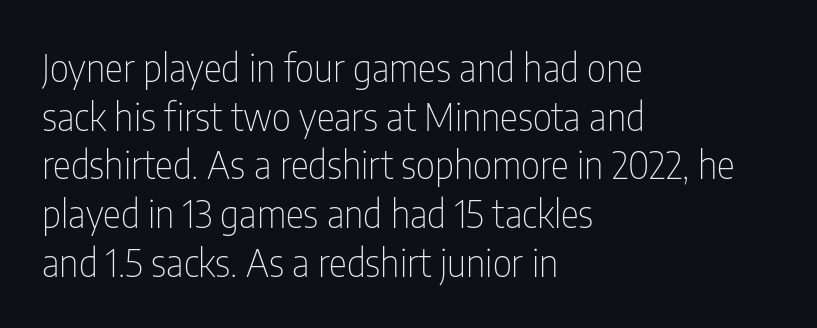
Quick note: interline space is typical. In terms of posture, this sample is upright. The type is set solid horizontally, with unmodified tracking. The space beneath each line is pristine and unruled. On a weight scale, this lands at 450 or below. Reading down the block, your eye returns to a fixed left position each line.
